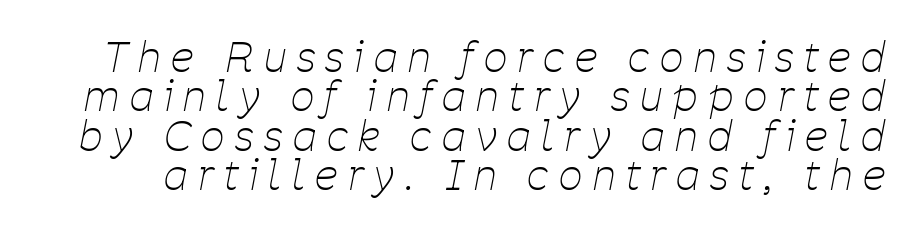
{"italic": "yes", "lean": "right", "slant_degrees": 11, "bold": "no", "weight": "thin", "width": "condensed", "stroke_contrast": "low", "x_height": "medium", "monospaced": "no", "underline": "no", "line_spacing": "tight", "line_spacing_ratio": 0.96, "letter_spacing": "wide", "letter_spacing_em": 0.26, "glyph_px": 41}
